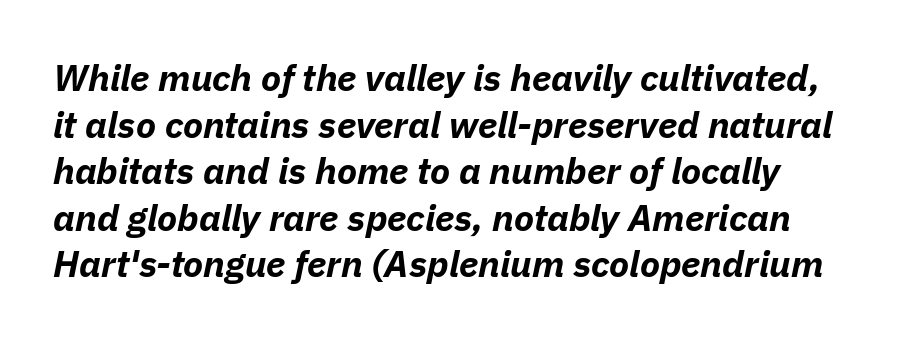
Q: Is the text bold? A: Yes.
Q: Is the text italic (slanted)? A: Yes, it leans right by about 11 degrees.
Q: Is the text underlined? A: No.
Q: Is the spacing between letters normal or unusually wide? A: Normal.
Q: Is the spacing between lines tight, normal or loose? A: Normal.
Q: Width (condensed, normal, or wide)? A: Normal.
Q: Stroke contrast? A: Low.
Q: x-height? A: Medium.
Q: Monospaced? A: No.
